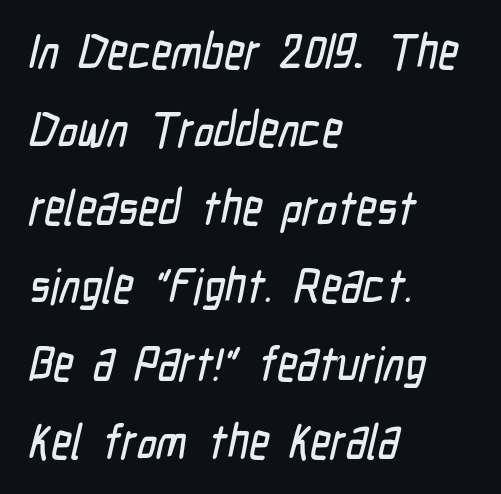
The image shows 49 px condensed sans-serif type; set left-aligned, normal line spacing (1.59x), normal letter spacing, not underlined; low stroke contrast and a medium x-height.
